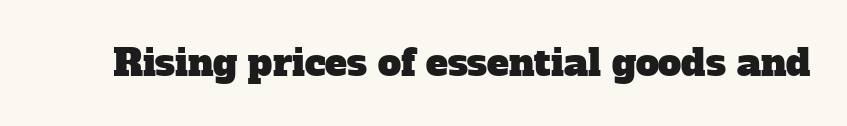
{"serif": "yes", "width": "normal", "stroke_contrast": "low", "x_height": "medium", "monospaced": "no", "underline": "no", "letter_spacing": "normal", "letter_spacing_em": 0.0, "glyph_px": 37}
